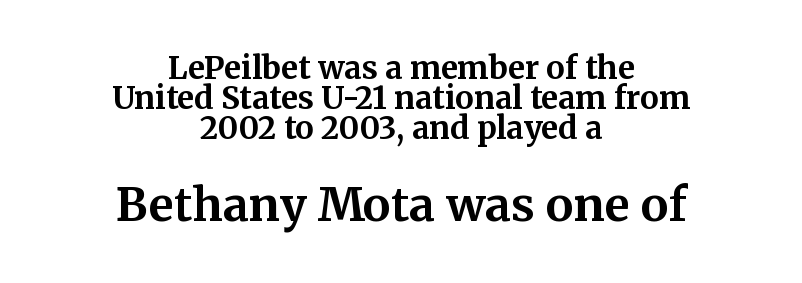
{"serif": "yes", "italic": "no", "bold": "yes", "weight": "bold", "width": "normal", "stroke_contrast": "medium", "x_height": "medium", "monospaced": "no", "underline": "no", "align": "center", "line_spacing": "tight", "line_spacing_ratio": 0.97, "letter_spacing": "normal", "letter_spacing_em": 0.0, "larger_block": "second", "size_ratio": 1.48, "glyph_px": 46}
